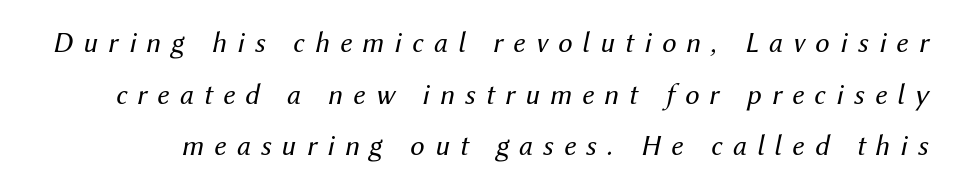
The image shows 29 px regular-weight type, italic (leaning right); set line spacing 1.78x, unusually wide letter spacing (+0.35 em), not underlined; medium stroke contrast and a medium x-height.
